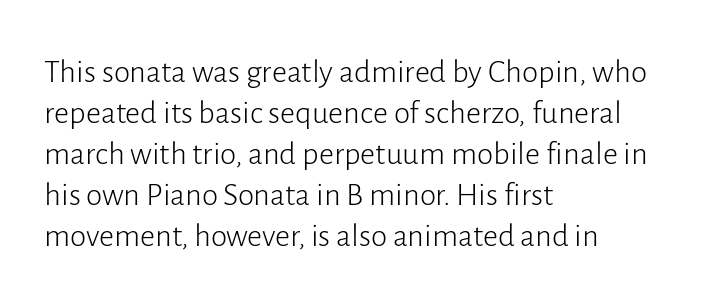
The image shows 33 px light sans-serif type, upright; set left-aligned, line spacing 1.24x, normal letter spacing, not underlined; low stroke contrast and a medium x-height.
